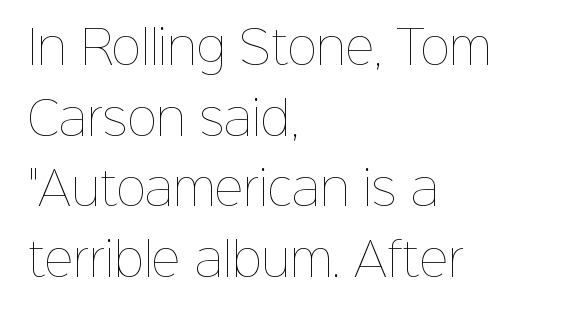
{"italic": "no", "bold": "no", "weight": "thin", "width": "normal", "stroke_contrast": "low", "x_height": "medium", "monospaced": "no", "underline": "no", "align": "left", "line_spacing": "normal", "line_spacing_ratio": 1.57, "letter_spacing": "normal", "letter_spacing_em": 0.0, "glyph_px": 45}
